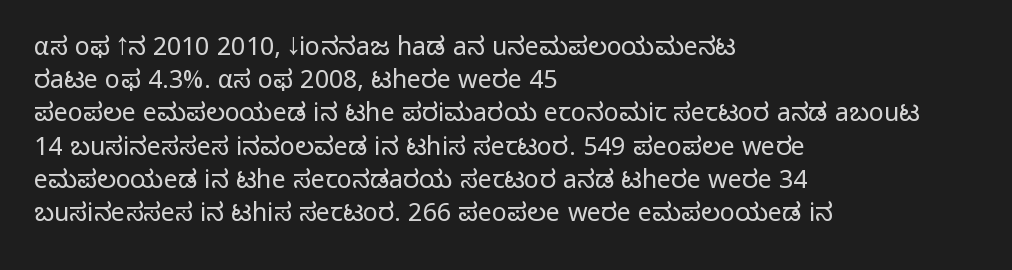
The image shows 25 px text type, upright; set left-aligned, normal line spacing (1.33x), normal letter spacing, not underlined.
